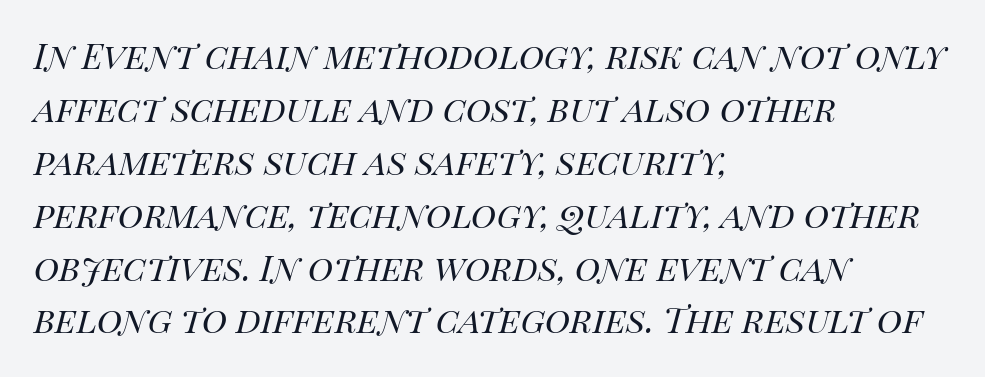
Q: Is the text bold? A: No.
Q: Is the text italic (slanted)? A: Yes, it leans right by about 14 degrees.
Q: Is the text underlined? A: No.
Q: How is the paragraph aligned? A: Left-aligned.
Q: Is the spacing between letters normal or unusually wide? A: Normal.
Q: Width (condensed, normal, or wide)? A: Normal.
Q: Stroke contrast? A: High.
Q: x-height? A: Large.
Q: Monospaced? A: No.
